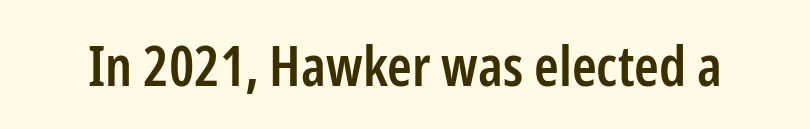
The image shows 56 px semibold, condensed sans-serif type, upright; set normal letter spacing, not underlined; low stroke contrast and a medium x-height.
